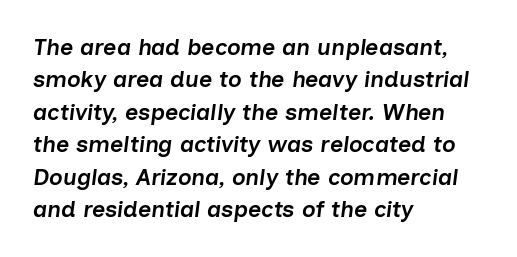
The image shows 23 px text type, italic (leaning right); set left-aligned, normal line spacing (1.41x), normal letter spacing, not underlined.
